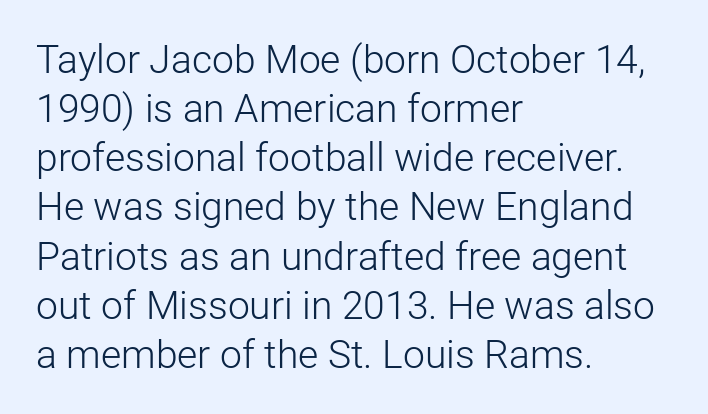
Q: Is the text bold? A: No.
Q: Is the text italic (slanted)? A: No, it is upright.
Q: Is the typeface a serif or a sans-serif typeface? A: Sans-serif.
Q: Is the text underlined? A: No.
Q: How is the paragraph aligned? A: Left-aligned.
Q: Is the spacing between letters normal or unusually wide? A: Normal.
Q: Is the spacing between lines tight, normal or loose? A: Normal.
Q: Width (condensed, normal, or wide)? A: Normal.
Q: Stroke contrast? A: Low.
Q: x-height? A: Medium.
Q: Monospaced? A: No.
